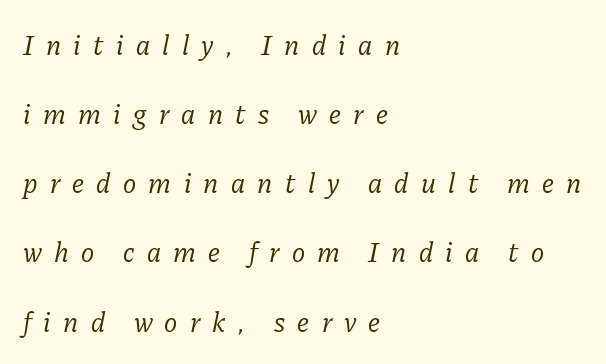
The image shows 28 px regular-weight serif type, italic (leaning right); set left-aligned, loose line spacing (2.47x), unusually wide letter spacing (+0.44 em), not underlined; low stroke contrast and a medium x-height.
